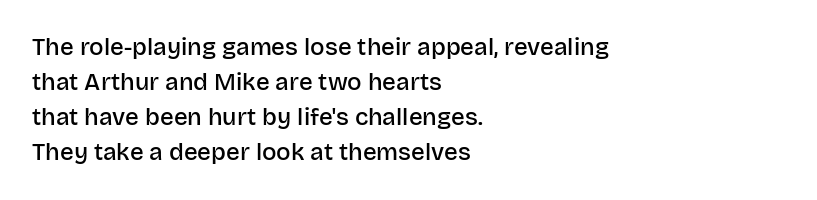
The image shows 24 px text type, upright; set left-aligned, normal line spacing (1.46x), normal letter spacing, not underlined.
